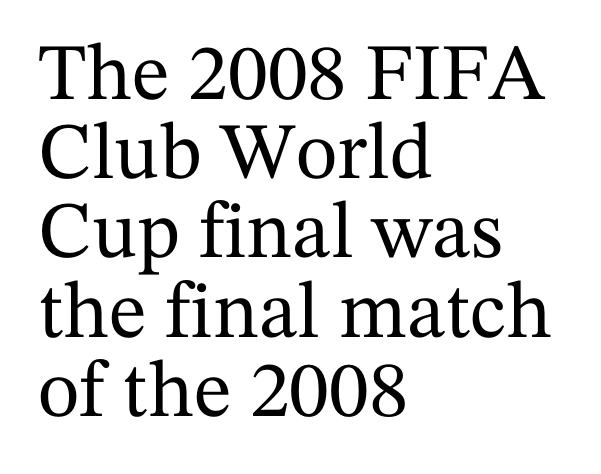
{"serif": "yes", "italic": "no", "width": "normal", "stroke_contrast": "medium", "x_height": "medium", "monospaced": "no", "underline": "no", "align": "left", "line_spacing": "tight", "line_spacing_ratio": 0.99, "letter_spacing": "normal", "letter_spacing_em": 0.0, "glyph_px": 80}
